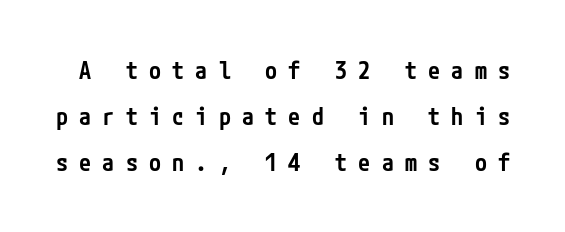
The image shows 24 px text type, upright; set loose line spacing (1.91x), unusually wide letter spacing (+0.47 em), not underlined.
